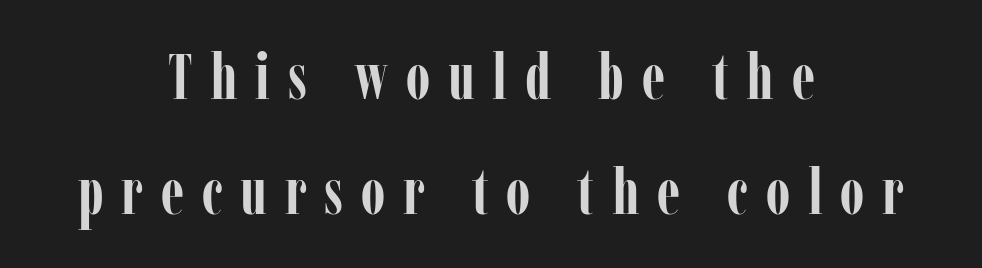
{"serif": "yes", "italic": "no", "bold": "yes", "weight": "semibold", "width": "condensed", "stroke_contrast": "low", "x_height": "medium", "monospaced": "no", "underline": "no", "align": "center", "line_spacing_ratio": 1.79, "letter_spacing": "wide", "letter_spacing_em": 0.28, "glyph_px": 64}
